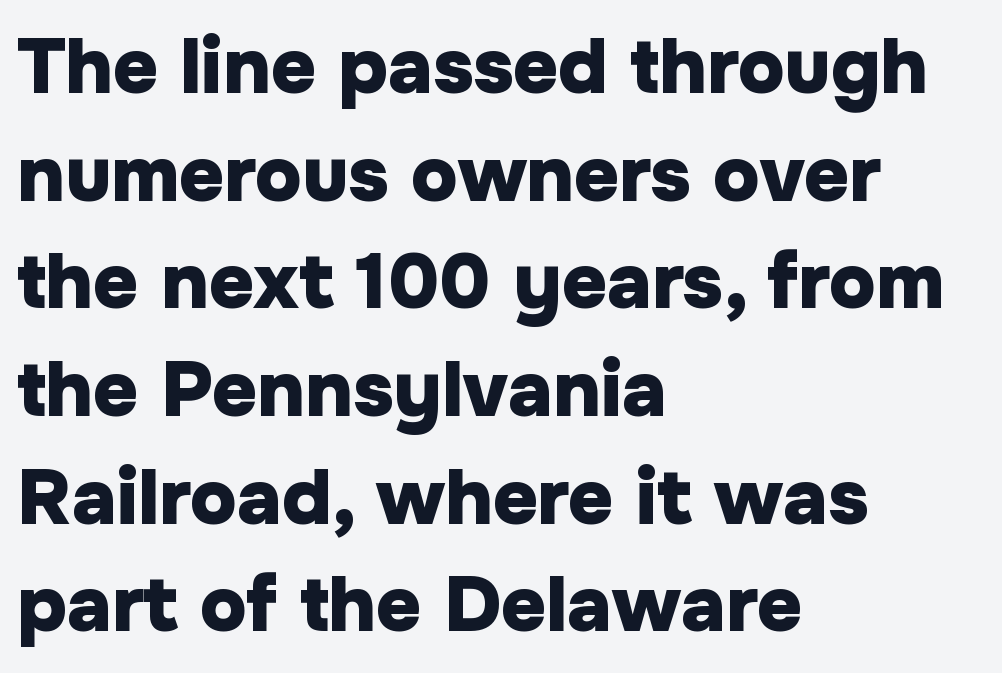
Q: Is the text bold? A: Yes.
Q: Is the text italic (slanted)? A: No, it is upright.
Q: Is the typeface a serif or a sans-serif typeface? A: Sans-serif.
Q: Is the text underlined? A: No.
Q: How is the paragraph aligned? A: Left-aligned.
Q: Is the spacing between letters normal or unusually wide? A: Normal.
Q: Is the spacing between lines tight, normal or loose? A: Normal.
Q: Width (condensed, normal, or wide)? A: Normal.
Q: Stroke contrast? A: Low.
Q: x-height? A: Medium.
Q: Monospaced? A: No.
